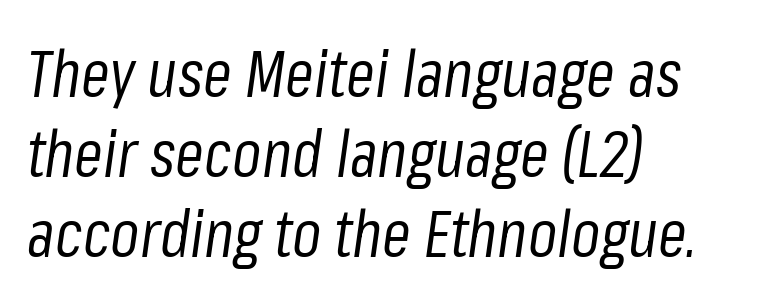
The image shows 65 px regular-weight, condensed type, italic (leaning right); set left-aligned, line spacing 1.23x, normal letter spacing, not underlined; low stroke contrast and a medium x-height.
